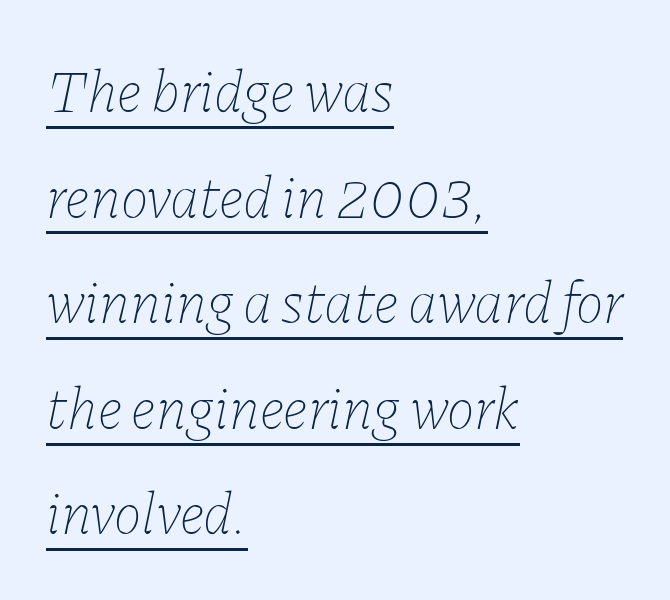
Slant detected: the letters are inclined. This rendering leaves character spacing at its baseline value. This sample is left-justified, so line endings fall wherever the words run out. Each stroke keeps to a modest, everyday thickness or less. You could not count columns in this text — the font is proportionally spaced. Like a heading marked for emphasis, these lines bear an underscore.
